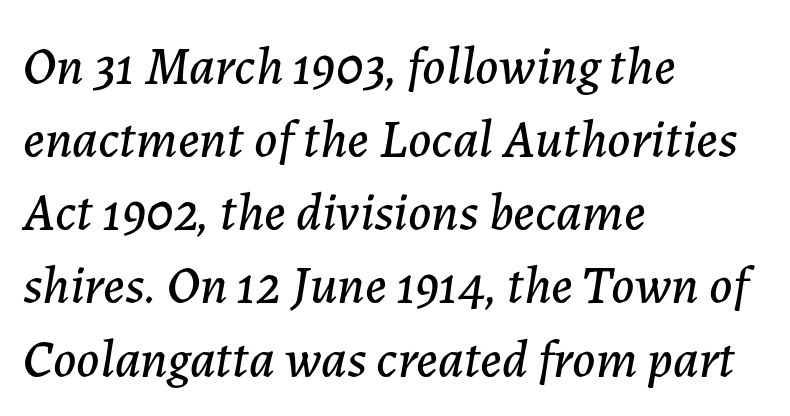
Q: Is the text italic (slanted)? A: Yes, it leans right by about 7 degrees.
Q: Is the text underlined? A: No.
Q: How is the paragraph aligned? A: Left-aligned.
Q: Is the spacing between letters normal or unusually wide? A: Normal.
Q: Is the spacing between lines tight, normal or loose? A: Normal.
Q: Width (condensed, normal, or wide)? A: Normal.
Q: Stroke contrast? A: Low.
Q: x-height? A: Medium.
Q: Monospaced? A: No.
